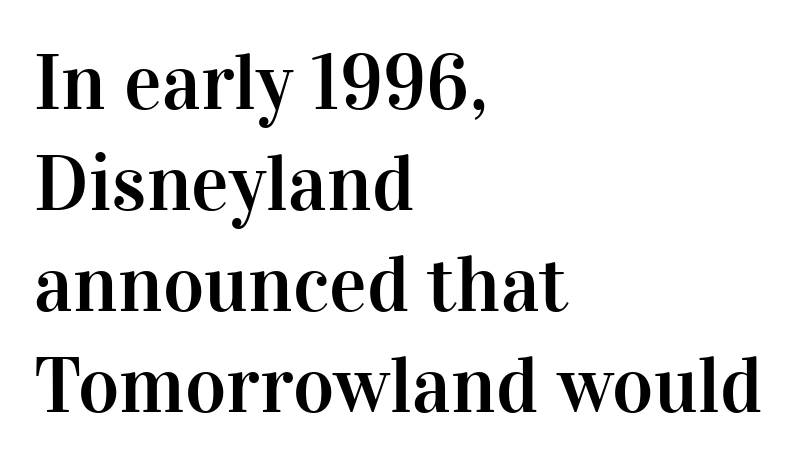
The image shows 79 px serif type, upright; set left-aligned, normal line spacing (1.28x), normal letter spacing, not underlined; high stroke contrast and a medium x-height.
